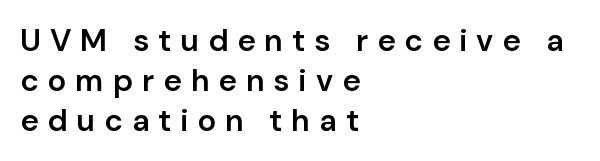
The specimen reads as upright at a glance. The strip under each line holds only bare page. The rendering uses a moderate line-height, typical for paragraphs. Classification — sans serif. A typesetter would call this heavily tracked-out type. A typesetter would call this proportional, since set widths differ per character.
